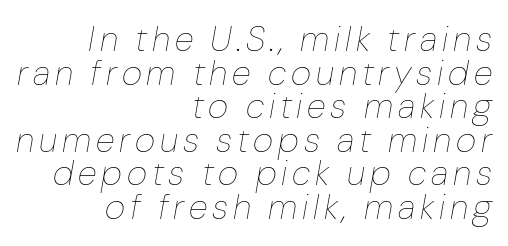
{"italic": "yes", "lean": "right", "slant_degrees": 10, "bold": "no", "weight": "thin", "width": "normal", "stroke_contrast": "low", "x_height": "medium", "monospaced": "no", "underline": "no", "align": "right", "line_spacing": "tight", "line_spacing_ratio": 0.96, "glyph_px": 35}
